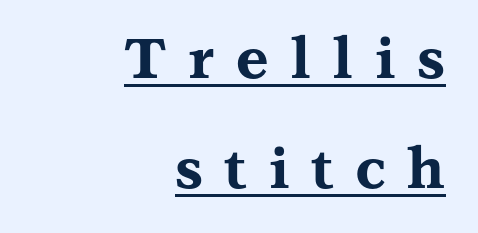
The image shows 56 px bold, wide serif type, upright; set right-aligned, loose line spacing (1.96x), unusually wide letter spacing (+0.38 em), underlined; medium stroke contrast and a medium x-height.
